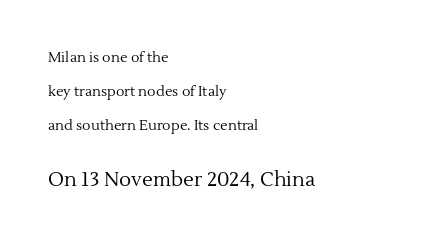
Look at the glyph heights: the lower group is clearly the bigger setting. Descenders are the only things crossing below the line. Does extra space separate the letters? No, they use regular spacing. Teacher's note: observe the even left margin — that is flush-left alignment. Tall strokes in this sample are plumb rather than angled. Loosely led — the rows are spread out.
